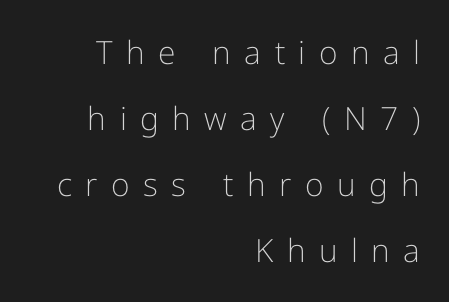
These glyphs show unthickened strokes, regular width or finer. Proportional: the letters do not fall into vertical columns. The passage shown has open, widely tracked lettering throughout. Teacher's note: observe the even right margin — that is flush-right alignment. These lines were composed using upright roman letters.
